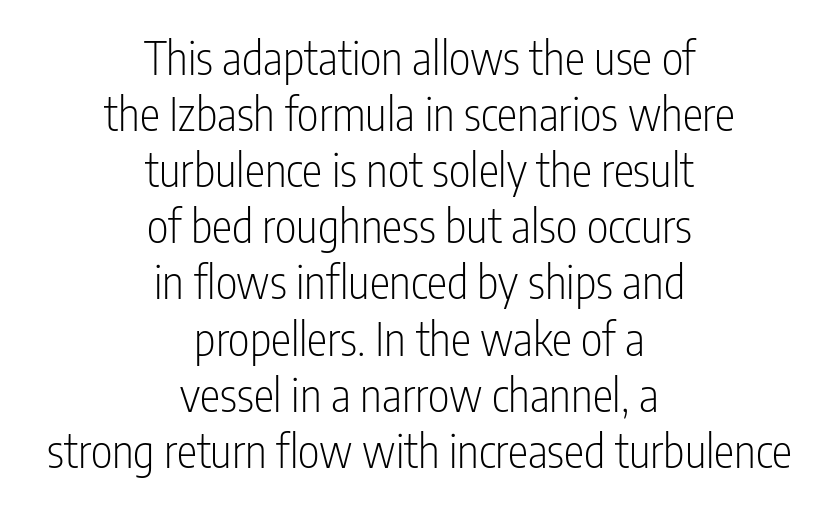
The image shows 46 px light, condensed sans-serif type, upright; set centered, line spacing 1.22x, normal letter spacing, not underlined; low stroke contrast and a medium x-height.
